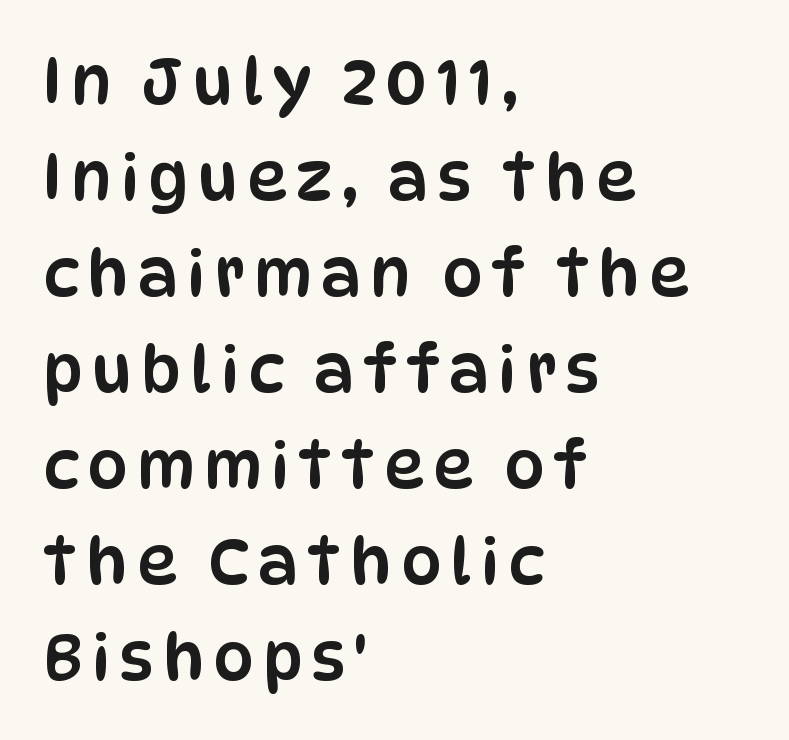
Q: Is the text italic (slanted)? A: No, it is upright.
Q: Is the typeface a serif or a sans-serif typeface? A: Sans-serif.
Q: Is the text underlined? A: No.
Q: How is the paragraph aligned? A: Left-aligned.
Q: Is the spacing between lines tight, normal or loose? A: Normal.
Q: Width (condensed, normal, or wide)? A: Condensed.
Q: Stroke contrast? A: Low.
Q: x-height? A: Large.
Q: Monospaced? A: No.
